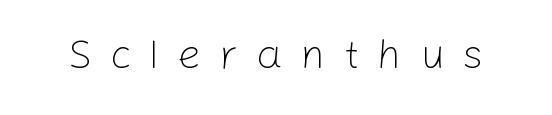
Q: Is the text bold? A: No.
Q: Is the text italic (slanted)? A: No, it is upright.
Q: Is the typeface a serif or a sans-serif typeface? A: Sans-serif.
Q: Is the text underlined? A: No.
Q: Is the spacing between letters normal or unusually wide? A: Unusually wide.
Q: Width (condensed, normal, or wide)? A: Normal.
Q: Stroke contrast? A: Low.
Q: x-height? A: Medium.
Q: Monospaced? A: No.
